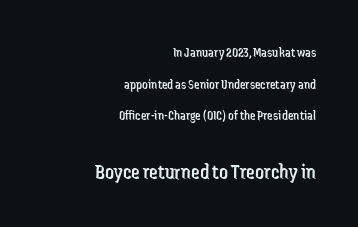
Is the stroke heavy? The answer is a plain regular-or-lighter. Which of the two is more prominent by size? The second, at the bottom. Regarding leading, the lines here are spaced well apart. Is there any slant? The stems are plumb.
